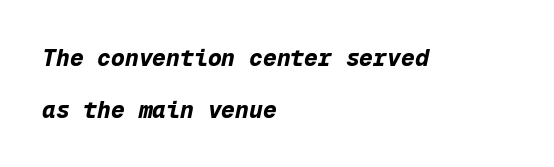
{"italic": "yes", "lean": "right", "slant_degrees": 12, "bold": "yes", "underline": "no", "align": "left", "line_spacing": "loose", "line_spacing_ratio": 2.26, "letter_spacing": "normal", "letter_spacing_em": 0.0, "glyph_px": 23}
